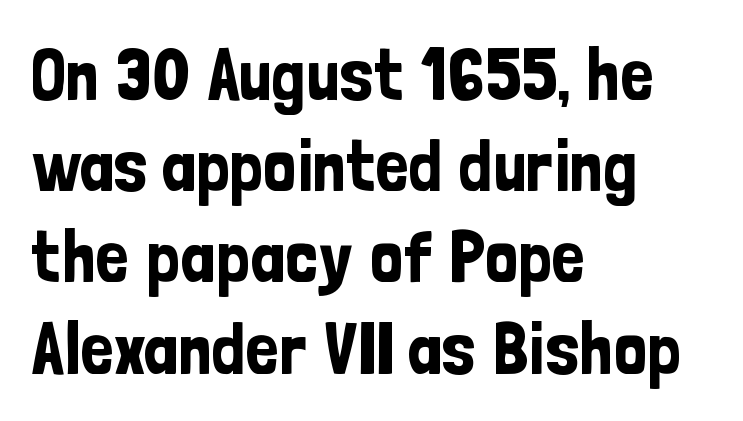
{"serif": "no", "italic": "no", "width": "condensed", "stroke_contrast": "low", "x_height": "medium", "monospaced": "no", "underline": "no", "align": "left", "line_spacing": "normal", "line_spacing_ratio": 1.25, "letter_spacing": "normal", "letter_spacing_em": 0.0, "glyph_px": 73}
